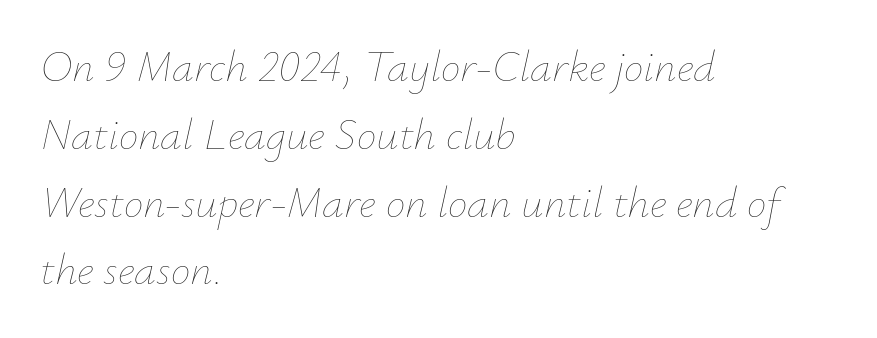
Is the stroke heavy? The answer is a plain regular-or-lighter. The letters sit at their default tracking, neither squeezed nor spread. The rag falls on the right side of this text block. The glyphs are unaccompanied by any horizontal stroke below them.
